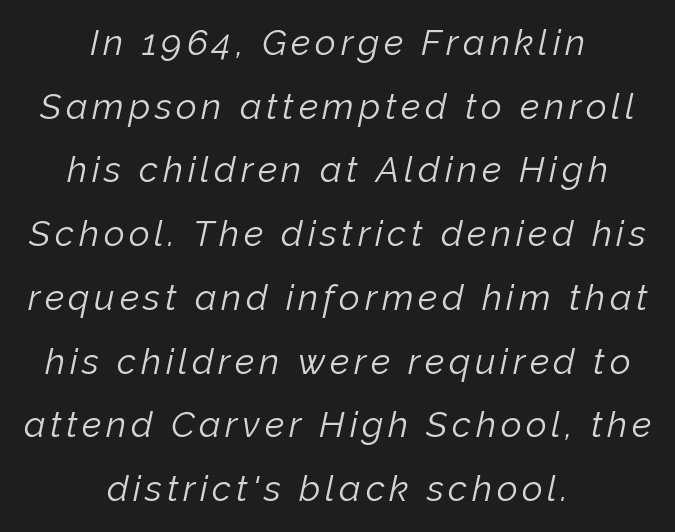
{"italic": "yes", "lean": "right", "slant_degrees": 12, "bold": "no", "weight": "light", "width": "normal", "stroke_contrast": "low", "x_height": "medium", "monospaced": "no", "underline": "no", "align": "center", "line_spacing_ratio": 1.77, "glyph_px": 36}
